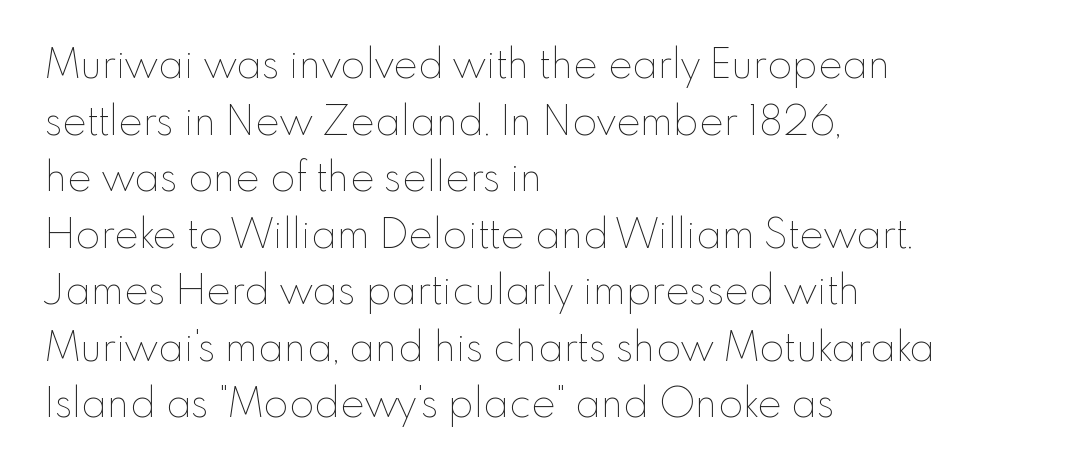
The passage shown is not underscored anywhere. The font is comparable to plain body text, perhaps lighter. Where is the straight margin? On the left. The face used here is rendered with its standard letterfit. Honestly, the row spacing looks completely unremarkable.
